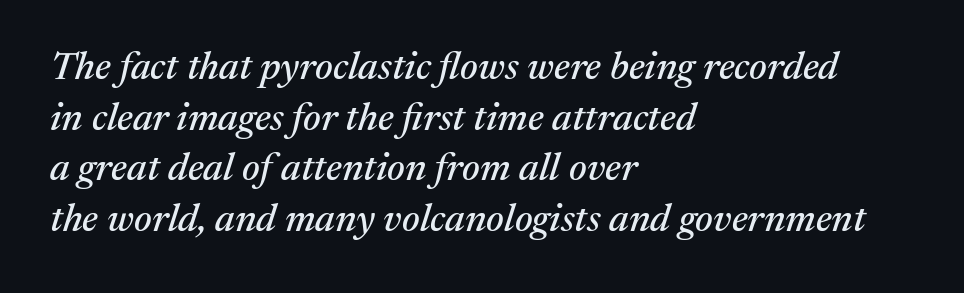
The image shows 39 px serif type, italic (leaning right); set left-aligned, normal line spacing (1.3x), normal letter spacing, not underlined; medium stroke contrast and a medium x-height.
